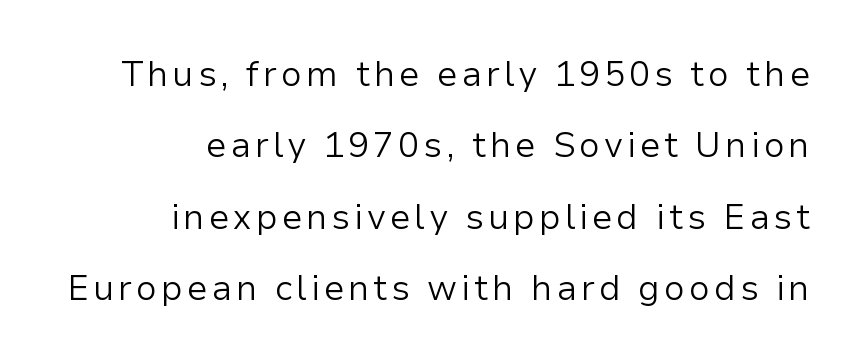
Q: Is the text bold? A: No.
Q: Is the text italic (slanted)? A: No, it is upright.
Q: Is the typeface a serif or a sans-serif typeface? A: Sans-serif.
Q: Is the text underlined? A: No.
Q: How is the paragraph aligned? A: Right-aligned.
Q: Is the spacing between lines tight, normal or loose? A: Loose.
Q: Width (condensed, normal, or wide)? A: Normal.
Q: Stroke contrast? A: Low.
Q: x-height? A: Medium.
Q: Monospaced? A: No.
